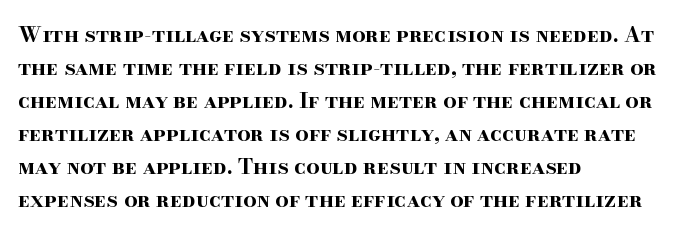
The sample has been set heavy, in full bold. Any mark beneath the type? The region is blank. The ragged edge is on the right, which tells us the setting is flush left. This sample uses plain, unmodified letter spacing. Posture: vertical. Does the leading feel generous? No, just average.
